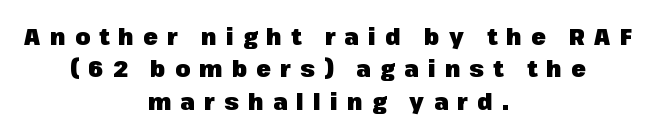
The image shows 24 px bold type, upright; set centered, normal line spacing (1.35x), unusually wide letter spacing (+0.38 em), not underlined.
